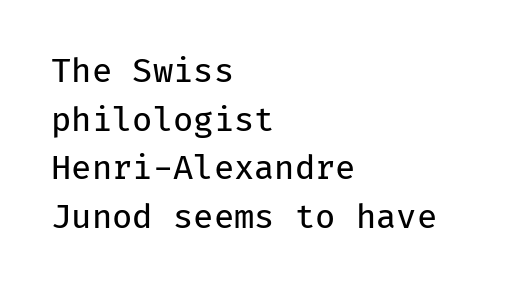
Q: Is the text bold? A: No.
Q: Is the text italic (slanted)? A: No, it is upright.
Q: Is the typeface a serif or a sans-serif typeface? A: Sans-serif.
Q: Is the text underlined? A: No.
Q: How is the paragraph aligned? A: Left-aligned.
Q: Is the spacing between letters normal or unusually wide? A: Normal.
Q: Is the spacing between lines tight, normal or loose? A: Normal.
Q: Width (condensed, normal, or wide)? A: Normal.
Q: Stroke contrast? A: Low.
Q: x-height? A: Medium.
Q: Monospaced? A: Yes.
